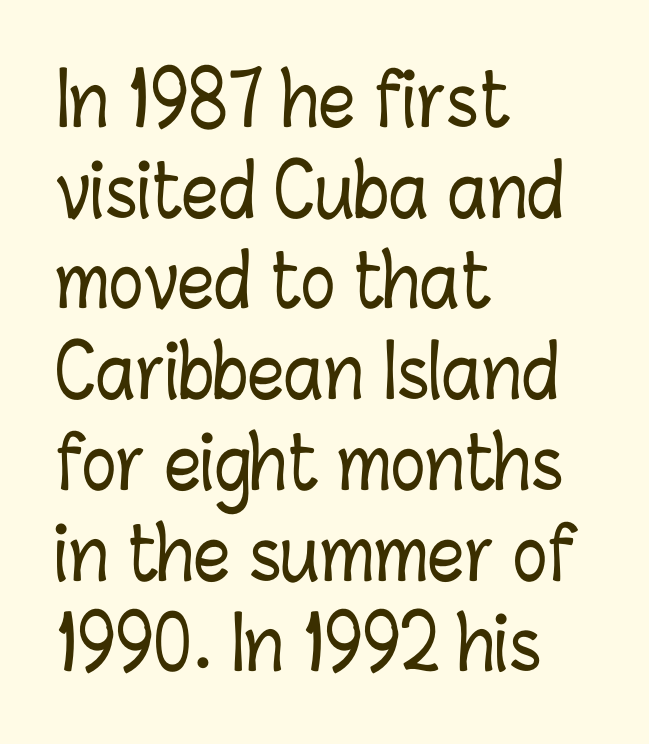
Regarding leading, the lines here are spaced in the standard way. A typesetter would call this zero additional tracking. Lines of text with bare space underneath. Italic: no, the glyphs are upright roman.
